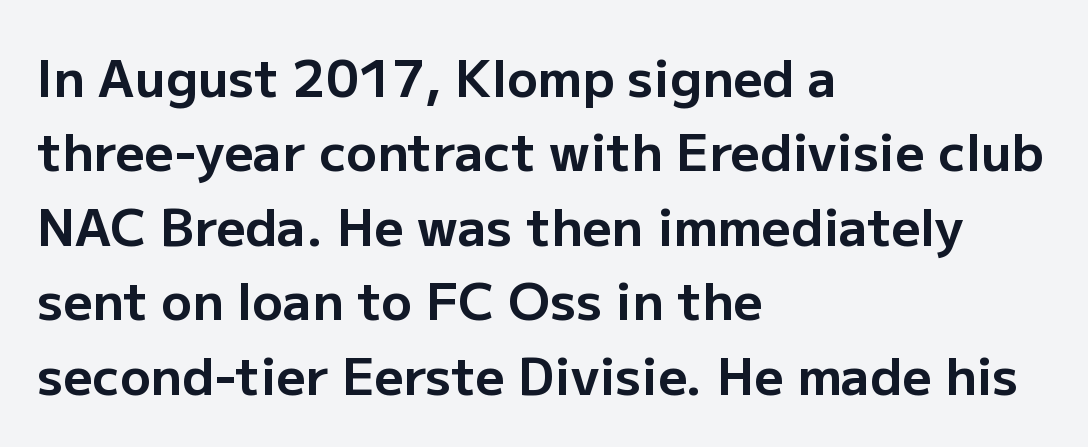
Q: Is the text bold? A: Yes.
Q: Is the text italic (slanted)? A: No, it is upright.
Q: Is the typeface a serif or a sans-serif typeface? A: Sans-serif.
Q: Is the text underlined? A: No.
Q: How is the paragraph aligned? A: Left-aligned.
Q: Is the spacing between letters normal or unusually wide? A: Normal.
Q: Is the spacing between lines tight, normal or loose? A: Normal.
Q: Width (condensed, normal, or wide)? A: Normal.
Q: Stroke contrast? A: Low.
Q: x-height? A: Medium.
Q: Monospaced? A: No.
